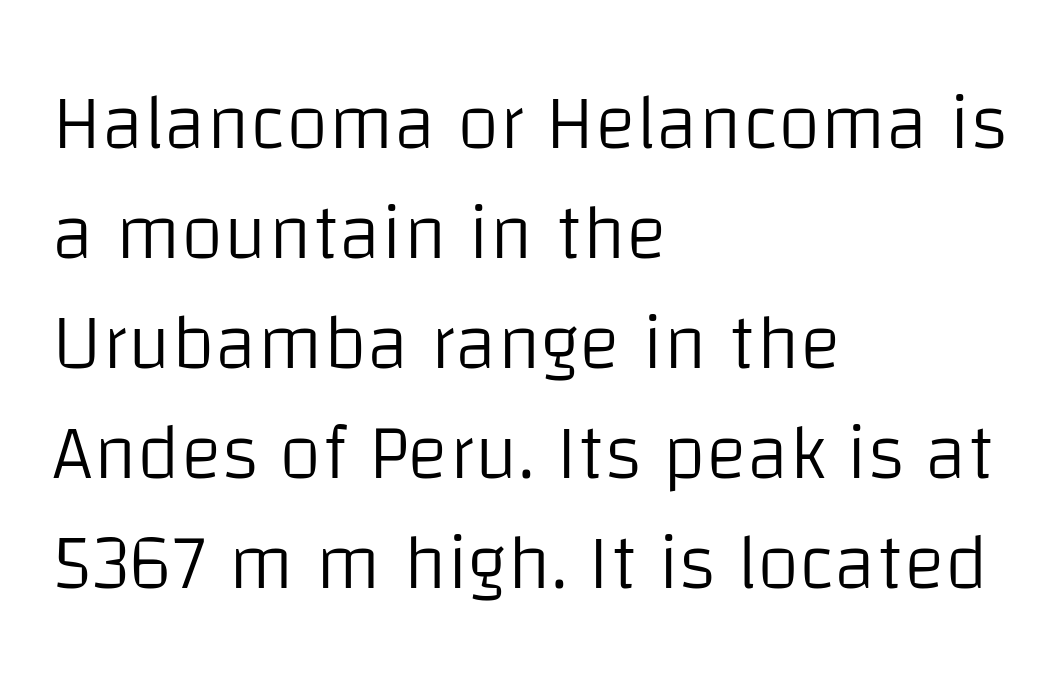
The font's upright variant was chosen for this text. Look at the tracking — it's just the regular setting, nothing added. Is this a fixed-width face? No — the glyphs have proportional, varying widths. Does the leading feel generous? No, just average.
